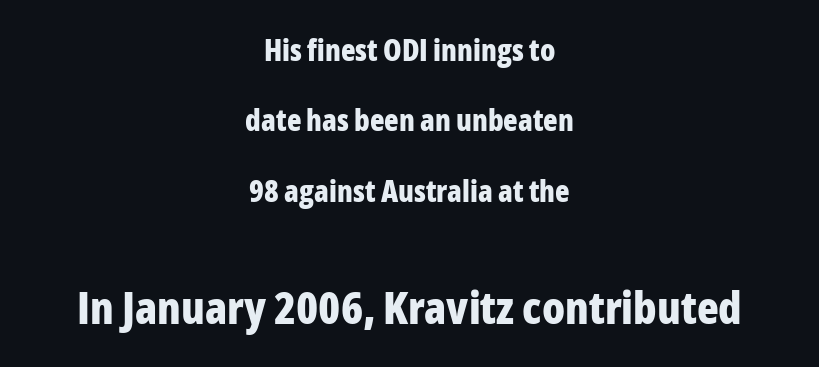
The image shows 45 px bold, condensed sans-serif type, upright; set centered, loose line spacing (2.35x), normal letter spacing, not underlined; the second (bottom) block is 1.5x larger; low stroke contrast and a medium x-height.
